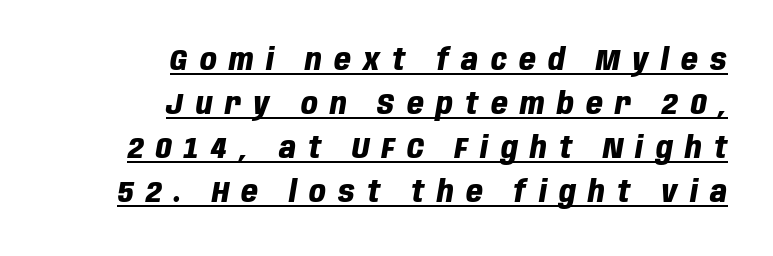
Q: Is the text bold? A: Yes.
Q: Is the text italic (slanted)? A: Yes, it leans right by about 10 degrees.
Q: Is the text underlined? A: Yes.
Q: How is the paragraph aligned? A: Right-aligned.
Q: Is the spacing between letters normal or unusually wide? A: Unusually wide.
Q: Is the spacing between lines tight, normal or loose? A: Normal.
Q: Width (condensed, normal, or wide)? A: Condensed.
Q: Stroke contrast? A: Low.
Q: x-height? A: Large.
Q: Monospaced? A: No.
